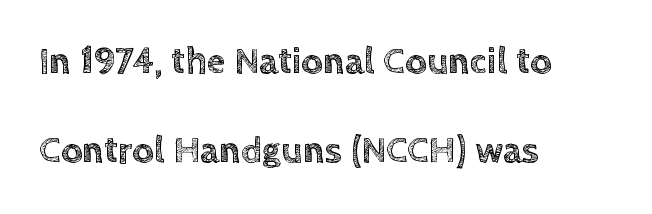
{"italic": "no", "width": "normal", "x_height": "large", "monospaced": "no", "underline": "no", "align": "left", "line_spacing": "loose", "line_spacing_ratio": 2.35, "letter_spacing": "normal", "letter_spacing_em": 0.0, "glyph_px": 38}
